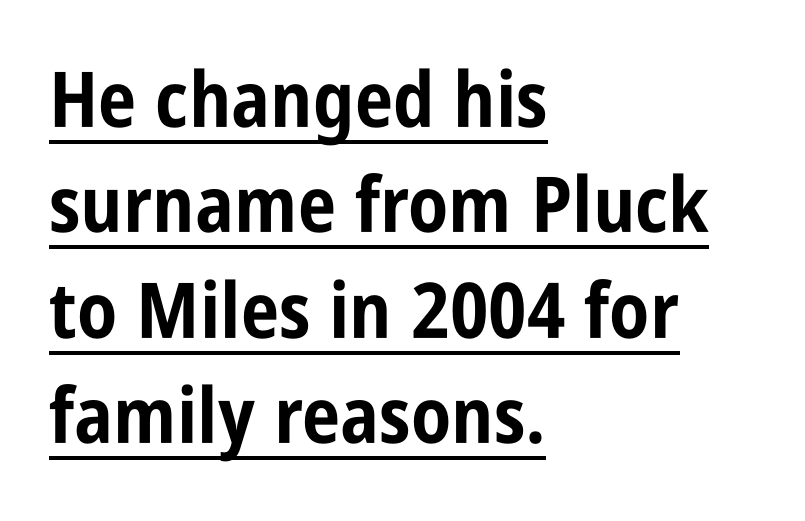
The image shows 77 px bold, condensed sans-serif type, upright; set left-aligned, normal line spacing (1.37x), normal letter spacing, underlined; low stroke contrast and a large x-height.
